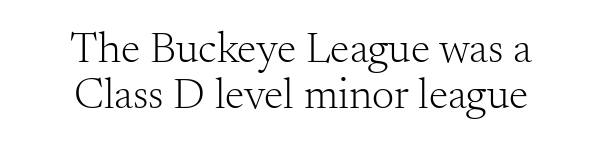
The letters stand straight up with perfectly vertical stems. Only glyphs here, with clear space below each row. Think of a printed novel: that variable character pitch is what you see here. Notice how the passage keeps no hard edge, just a central spine. Stems and bowls with no extra thickness — not bold.
